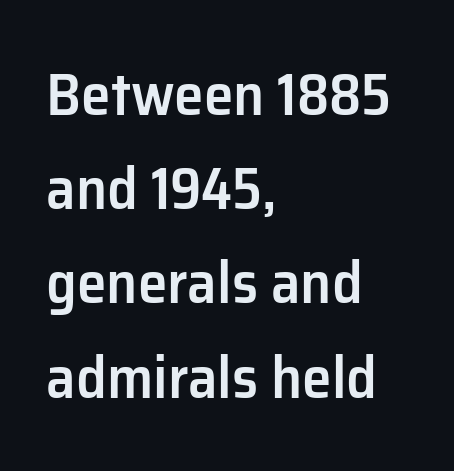
Spacing verdict: proportional, widths tailored to each character. This rendering leaves character spacing at its baseline value. A sans-serif font was chosen for this passage. When letters stand straight like this, we call the style roman or upright. These words are printed semibold, heavier than regular yet not bold. The rendering uses a moderate line-height, typical for paragraphs.
